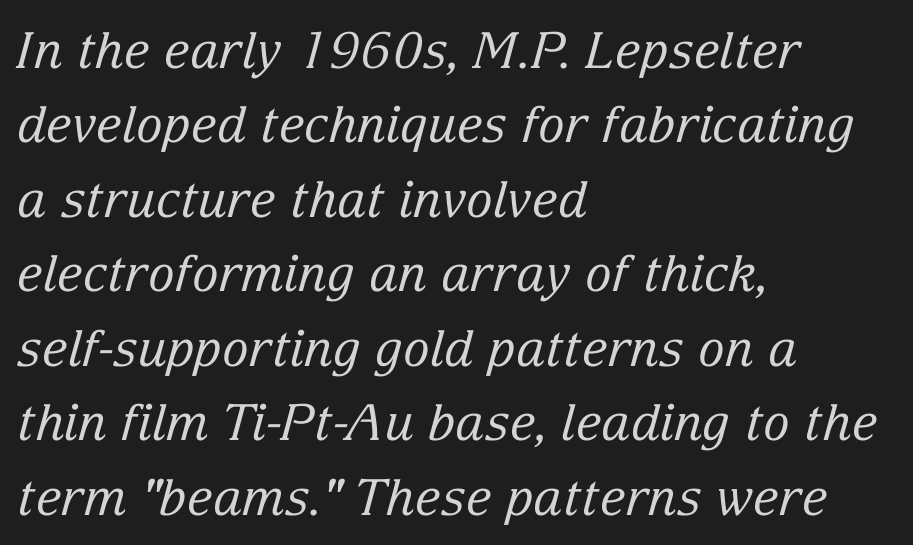
{"serif": "yes", "italic": "yes", "lean": "right", "slant_degrees": 15, "bold": "no", "weight": "regular", "width": "normal", "stroke_contrast": "low", "x_height": "medium", "monospaced": "no", "underline": "no", "align": "left", "line_spacing": "normal", "line_spacing_ratio": 1.49, "letter_spacing": "normal", "letter_spacing_em": 0.0, "glyph_px": 50}
